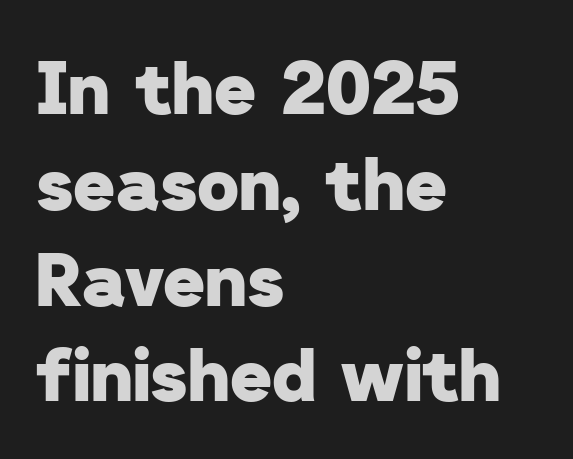
Here the designer chose a conventional face with non-uniform glyph widths. The letters are bold, with thick, heavy strokes. The setting favours the left margin, as ordinary paragraphs usually do. Descenders hang freely into open space.
